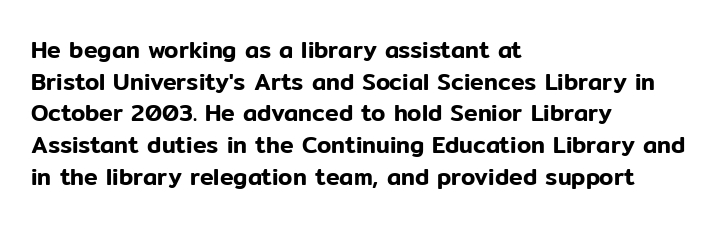
The image shows 23 px text type, upright; set left-aligned, normal line spacing (1.38x), normal letter spacing, not underlined.
